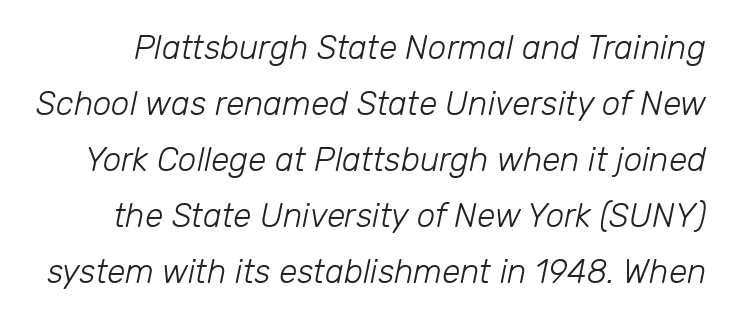
This is not heavy type; no bold has been used. The space directly below the letters is spotless. There's an unmistakable incline to the writing here. Letter spacing: default.
